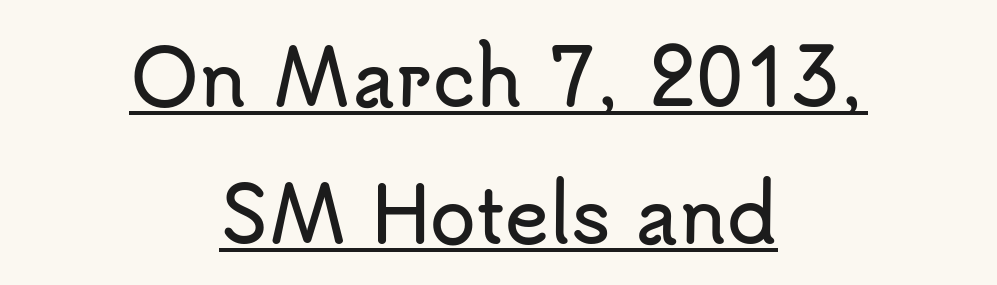
The image shows 75 px sans-serif type, upright; set centered, line spacing 1.83x, normal letter spacing, underlined; low stroke contrast and a small x-height.
